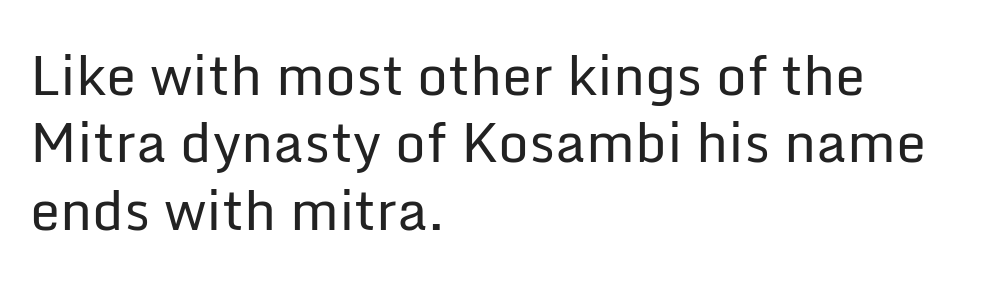
Q: Is the text bold? A: No.
Q: Is the text italic (slanted)? A: No, it is upright.
Q: Is the typeface a serif or a sans-serif typeface? A: Sans-serif.
Q: Is the text underlined? A: No.
Q: How is the paragraph aligned? A: Left-aligned.
Q: Is the spacing between letters normal or unusually wide? A: Normal.
Q: Is the spacing between lines tight, normal or loose? A: Normal.
Q: Width (condensed, normal, or wide)? A: Normal.
Q: Stroke contrast? A: Low.
Q: x-height? A: Medium.
Q: Monospaced? A: No.
